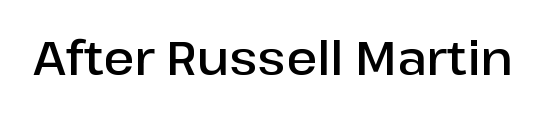
The space beneath each line is pristine and unruled. In terms of weight, the rendering is demibold, just under bold. Words appear dense and cohesive because spacing is normal. Serif or sans? Sans — the stroke terminals are bare. Character widths vary here, with narrow letters taking less room than wide ones.
